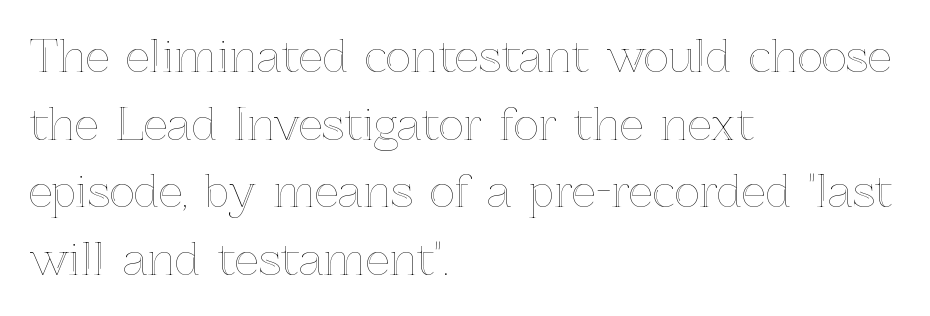
The image shows 43 px text type, upright; set left-aligned, normal line spacing (1.57x), normal letter spacing, not underlined; a medium x-height.
